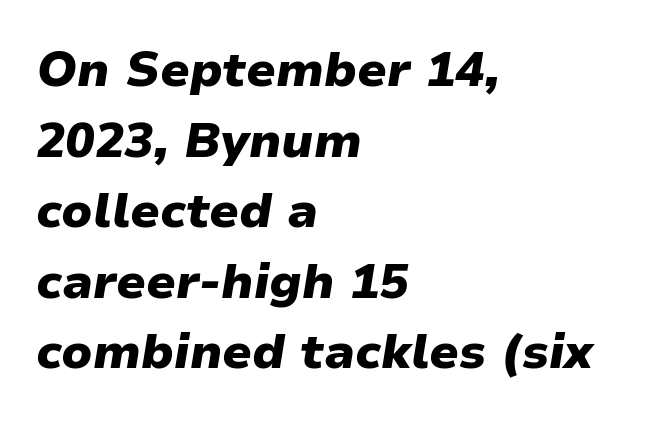
{"italic": "yes", "lean": "right", "slant_degrees": 9, "bold": "yes", "weight": "heavy", "width": "normal", "stroke_contrast": "low", "x_height": "medium", "monospaced": "no", "underline": "no", "align": "left", "line_spacing": "normal", "line_spacing_ratio": 1.44, "letter_spacing": "normal", "letter_spacing_em": 0.0, "glyph_px": 49}
